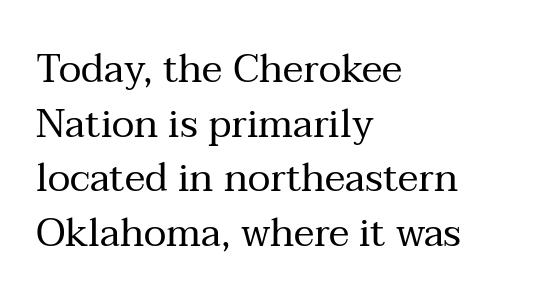
Glance below the letters and you will spot only blank space. Vertical strokes here are truly vertical. If you measured baseline to baseline, you'd find a middling distance. Short note: letters normally spaced.
